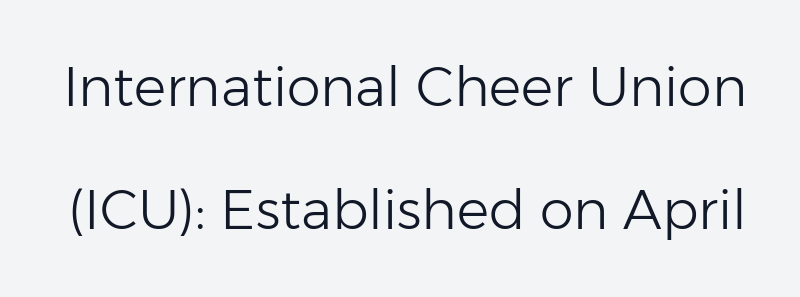
Is this a fixed-width face? No — the glyphs have proportional, varying widths. Regarding leading, the lines here are spaced well apart. The strip under each line holds only bare page. Each letter's strokes conclude bluntly, with no projecting serifs. This is not heavy type; no bold has been used. Every character sits straight up, as roman type does.
